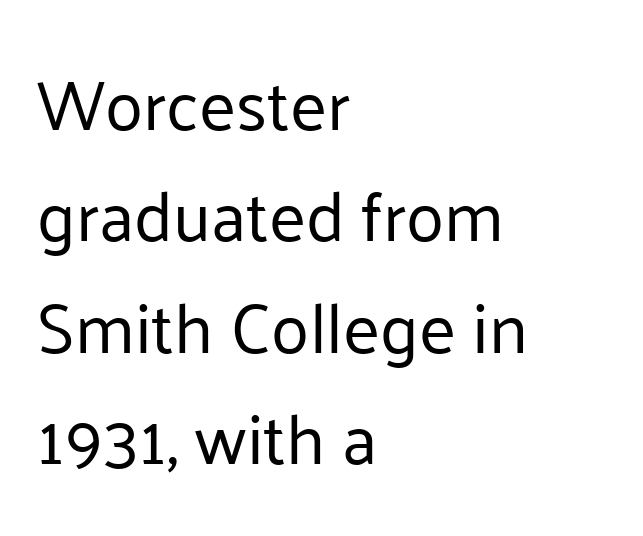
The image shows 70 px regular-weight sans-serif type, upright; set left-aligned, normal line spacing (1.59x), normal letter spacing, not underlined; low stroke contrast and a medium x-height.
